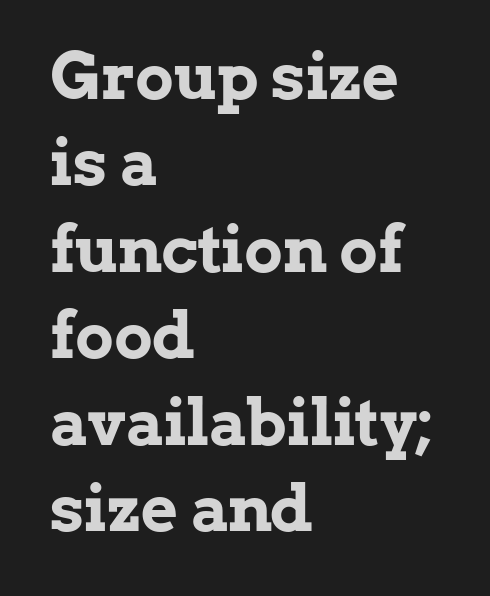
The passage shown is typed in a proportional face where columns would drift. Type without underlining. When letters stand straight like this, we call the style roman or upright. Is there much room between lines? A standard amount, neither cramped nor airy. Type style note: has serifs. These lines carry a lot of weight — the face is fully bold.
